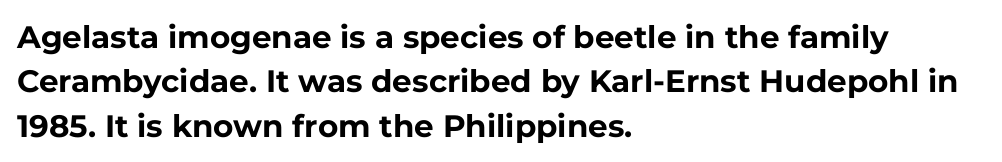
{"serif": "no", "italic": "no", "bold": "yes", "weight": "bold", "width": "normal", "stroke_contrast": "low", "x_height": "medium", "monospaced": "no", "underline": "no", "align": "left", "line_spacing": "normal", "line_spacing_ratio": 1.43, "letter_spacing": "normal", "letter_spacing_em": 0.0, "glyph_px": 31}
